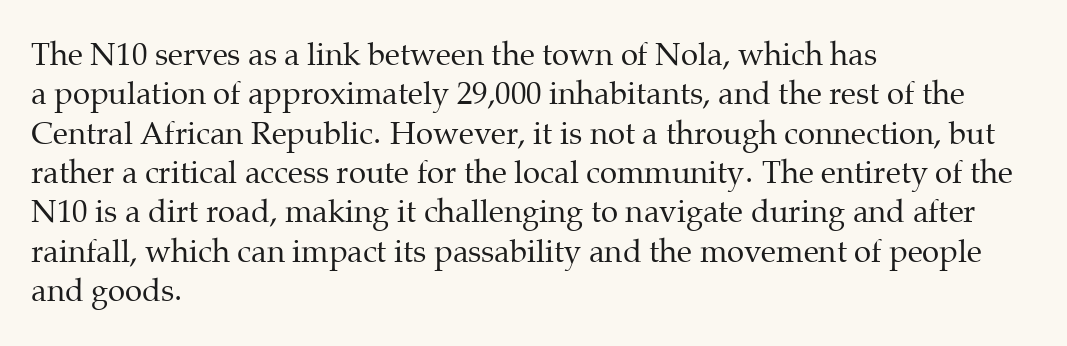
Is this a fixed-width face? No — the glyphs have proportional, varying widths. Summary of weight: not heavy and not bold. Unlike italic type, these characters show no tilt at all. This rendering employs a face with finishing strokes, i.e., a serif. Descender tails drop into unmarked territory. Whoever set this chose a conventional vertical rhythm.
